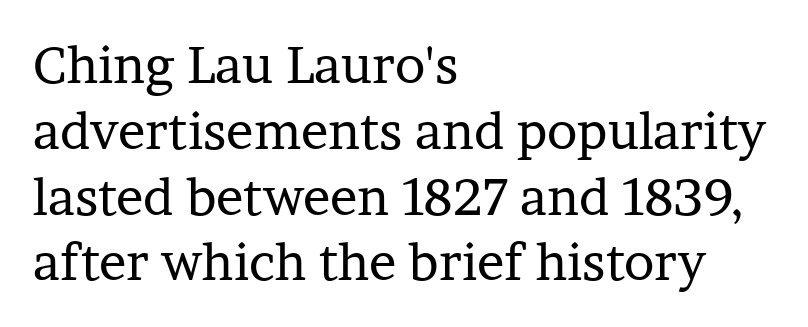
Q: Is the text bold? A: No.
Q: Is the text italic (slanted)? A: No, it is upright.
Q: Is the typeface a serif or a sans-serif typeface? A: Serif.
Q: Is the text underlined? A: No.
Q: How is the paragraph aligned? A: Left-aligned.
Q: Is the spacing between letters normal or unusually wide? A: Normal.
Q: Is the spacing between lines tight, normal or loose? A: Normal.
Q: Width (condensed, normal, or wide)? A: Normal.
Q: Stroke contrast? A: Low.
Q: x-height? A: Medium.
Q: Monospaced? A: No.
